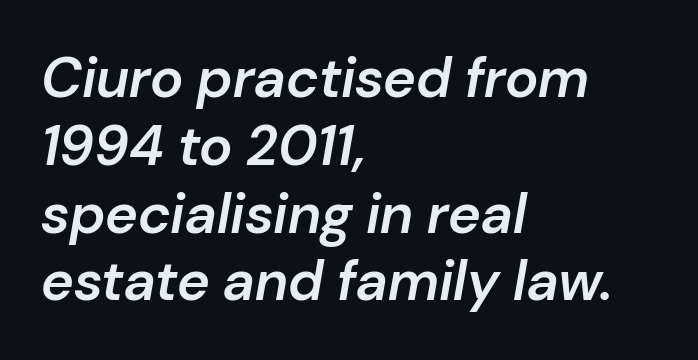
The image shows 56 px semibold type, italic (leaning right); set left-aligned, line spacing 1.21x, normal letter spacing, not underlined; low stroke contrast and a medium x-height.
